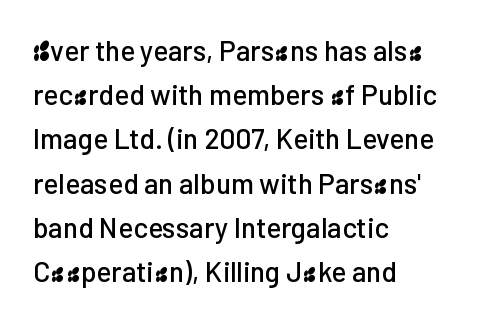
{"serif": "no", "italic": "no", "width": "normal", "stroke_contrast": "low", "x_height": "medium", "monospaced": "no", "underline": "no", "align": "left", "line_spacing": "normal", "line_spacing_ratio": 1.58, "letter_spacing": "normal", "letter_spacing_em": 0.0, "glyph_px": 28}
